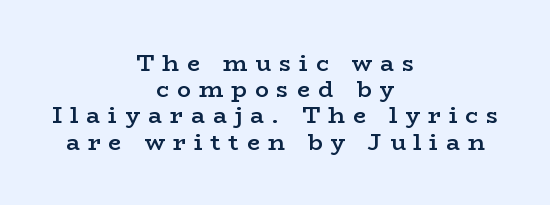
Does the leading feel generous? Not at all — it's pinched. There is plenty of visible air inserted between adjacent glyphs. A typesetter would mark this as roman, not italic. Descenders hang freely into open space.
